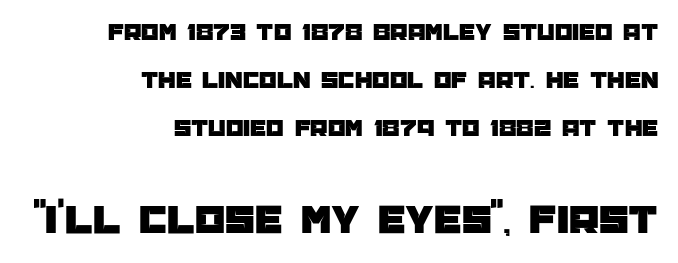
The typeface chosen for these lines omits serifs. Unmarked baselines from the first word to the last. Scale increases going downward across the two blocks. Visually the block forms a straight wall on the right and a jagged coastline on the left. The space between consecutive lines is lavish.
